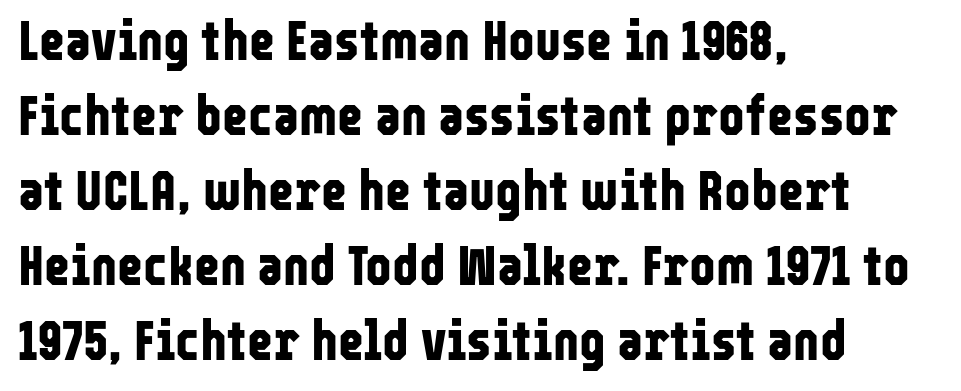
The image shows 56 px bold, condensed sans-serif type, upright; set left-aligned, normal line spacing (1.34x), normal letter spacing, not underlined; low stroke contrast and a medium x-height.
